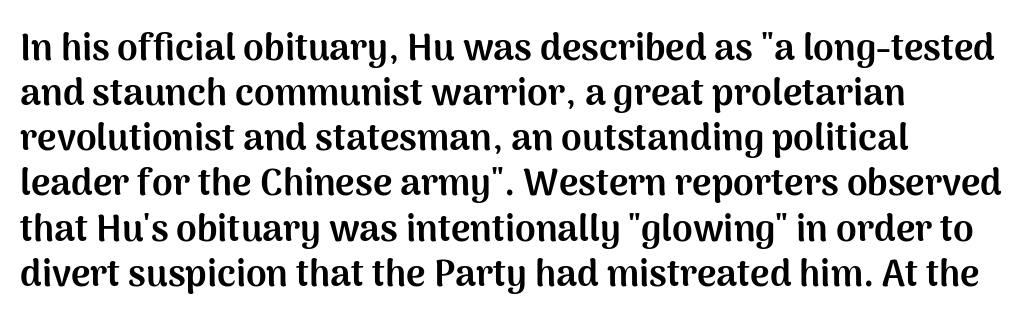
These lines keep a tight, regular rhythm from letter to letter. You could not count columns in this text — the font is proportionally spaced. Teacher's note: observe the even left margin — that is flush-left alignment. What weight is shown? A full bold with thick strokes. Plain, unruled lines of type.
